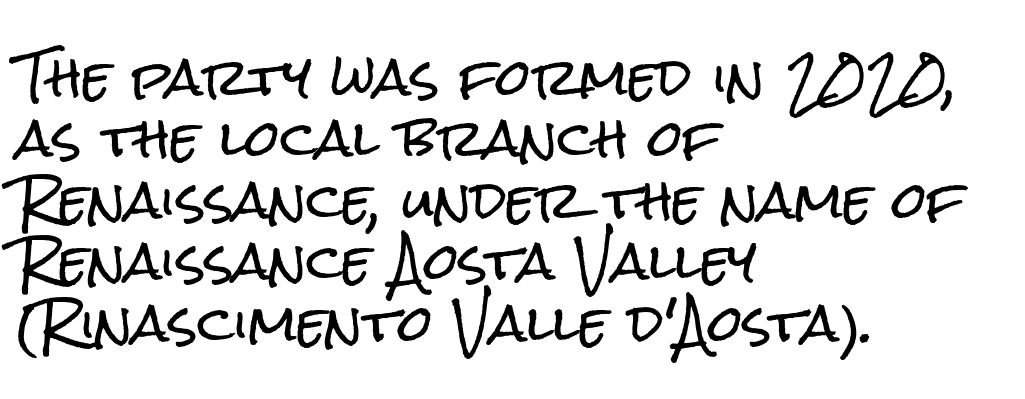
The letters advance in unequal steps, a hallmark of proportional type. A roman cut, with each character standing at attention. Alignment: flush left. The passage shown is not underscored anywhere.
